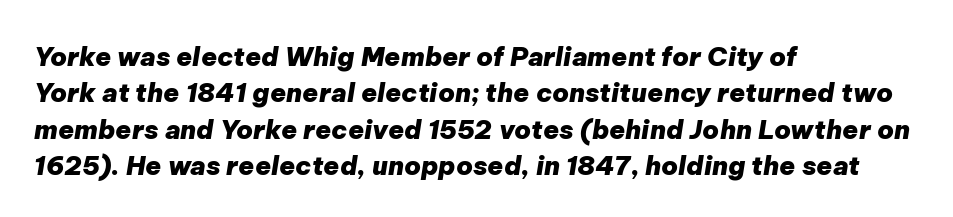
{"italic": "yes", "lean": "right", "slant_degrees": 9, "bold": "yes", "underline": "no", "align": "left", "line_spacing": "normal", "line_spacing_ratio": 1.4, "letter_spacing": "normal", "letter_spacing_em": 0.0, "glyph_px": 26}
